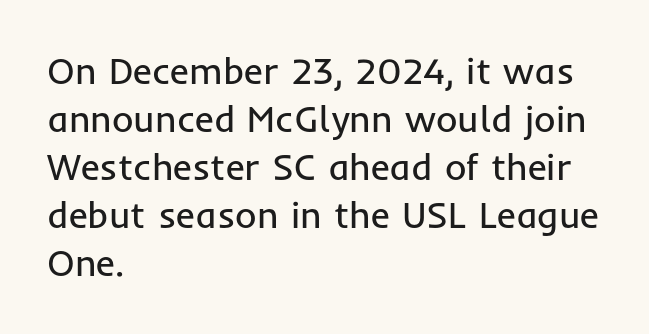
Italic: no, the glyphs are upright roman. The passage is arranged the way most books set body copy — flush left. The characters are drawn with everyday or finer stroke widths. Any mark beneath the type? The region is blank. There is no visible air inserted between adjacent glyphs. The face used here is proportionally spaced, like ordinary book or web type.
